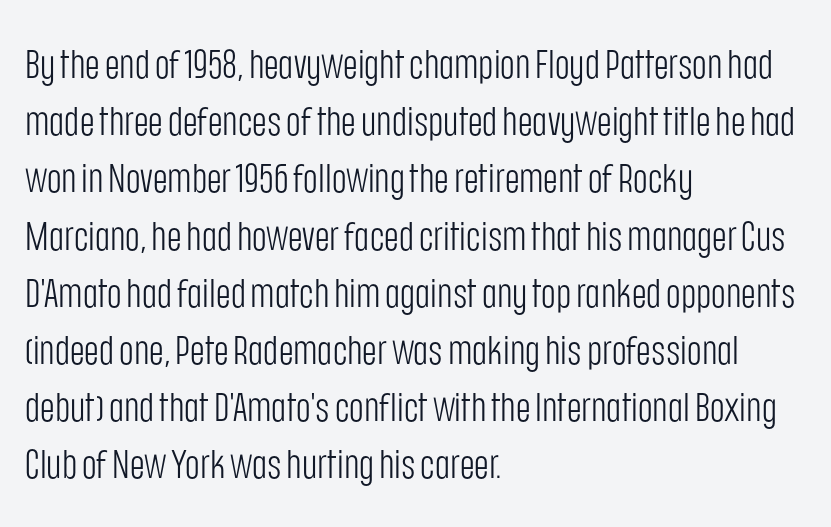
These lines sit exactly where default settings would place them. In terms of posture, this sample is upright. Compared with a centered layout, this one pins lines to the left instead. The passage shown is typed in a proportional face where columns would drift.
